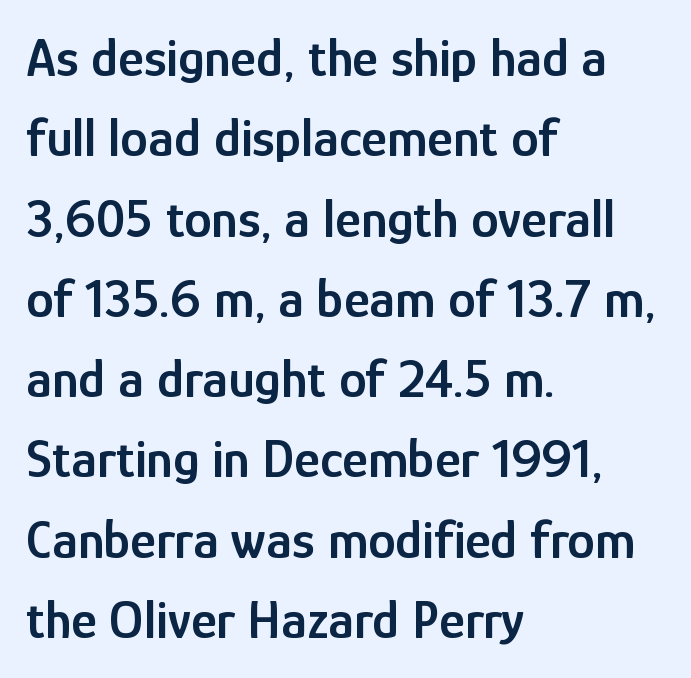
The image shows 55 px semibold, condensed sans-serif type, upright; set left-aligned, normal line spacing (1.46x), normal letter spacing, not underlined; low stroke contrast and a medium x-height.
